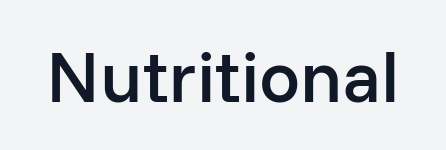
The image shows 73 px semibold sans-serif type, upright; set normal letter spacing, not underlined; low stroke contrast and a medium x-height.
